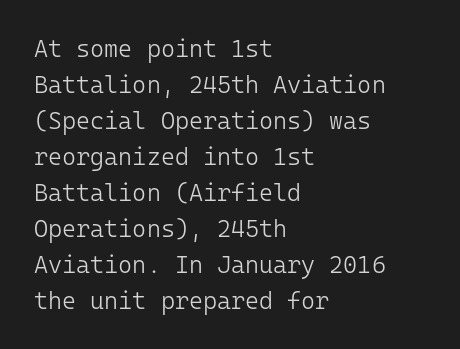
Q: Is the text bold? A: No.
Q: Is the text italic (slanted)? A: No, it is upright.
Q: Is the text underlined? A: No.
Q: How is the paragraph aligned? A: Left-aligned.
Q: Is the spacing between letters normal or unusually wide? A: Normal.
Q: Is the spacing between lines tight, normal or loose? A: Normal.
